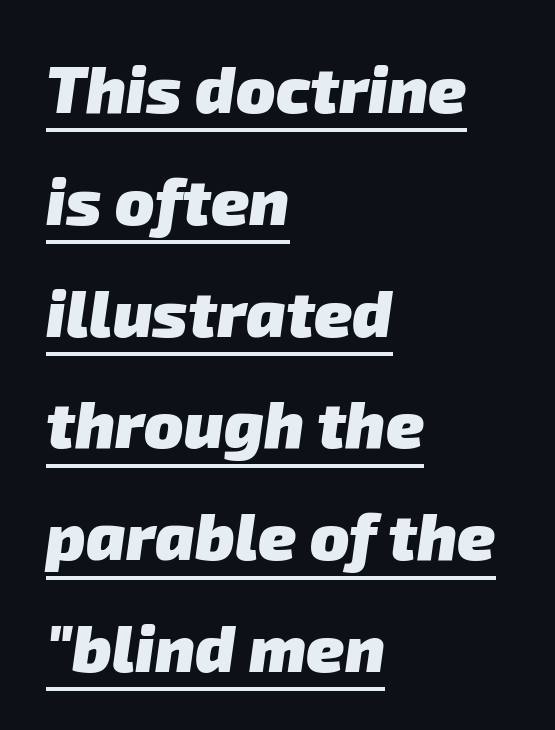
Q: Is the text bold? A: Yes.
Q: Is the typeface a serif or a sans-serif typeface? A: Sans-serif.
Q: Is the text underlined? A: Yes.
Q: How is the paragraph aligned? A: Left-aligned.
Q: Is the spacing between letters normal or unusually wide? A: Normal.
Q: Width (condensed, normal, or wide)? A: Normal.
Q: Stroke contrast? A: Low.
Q: x-height? A: Medium.
Q: Monospaced? A: No.
